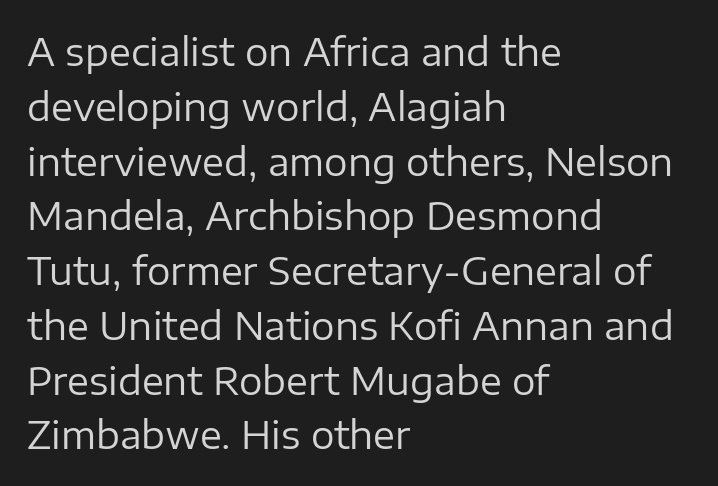
{"serif": "no", "italic": "no", "bold": "no", "weight": "regular", "width": "normal", "stroke_contrast": "low", "x_height": "medium", "monospaced": "no", "underline": "no", "align": "left", "line_spacing": "normal", "line_spacing_ratio": 1.48, "letter_spacing": "normal", "letter_spacing_em": 0.0, "glyph_px": 37}
